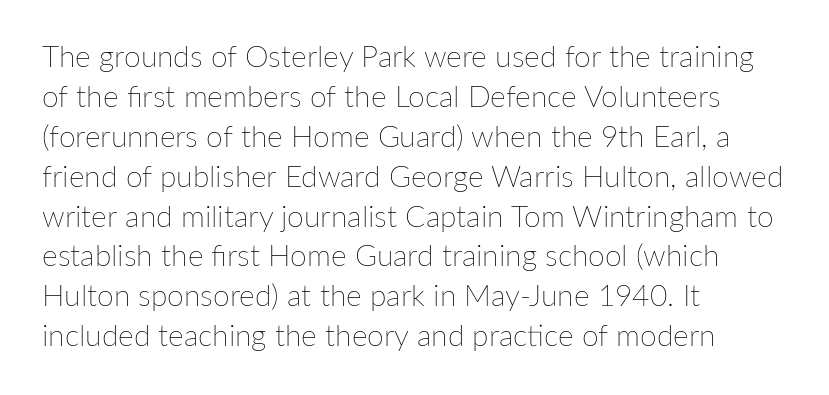
Tracking value appears to be zero — textbook default spacing. Do the characters align in a grid? No, the font is proportional. Weight class: somewhere from thin through regular. The letters stand upright; this is a roman face. The specimen omits any rule beneath the text block's lines. Quick note: interline space is typical.
